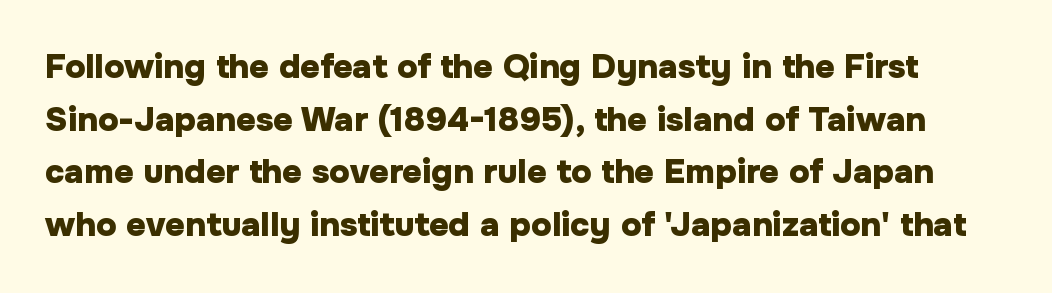
Serifs: no, the terminals of the letterforms are clean. The sample has been set heavy, in full bold. This sample has the flowing, uneven cadence of proportional lettering. Designer's note — italics off, roman on. The horizontal fit of the characters is conventional and even. The vertical gap from one line to the next is medium.
